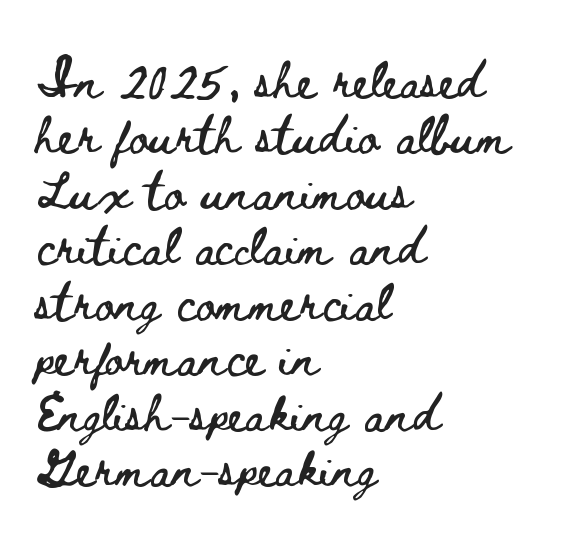
These lines are rendered in a variable-pitch font. Type without underlining. The compositor pushed each line to the left boundary.
